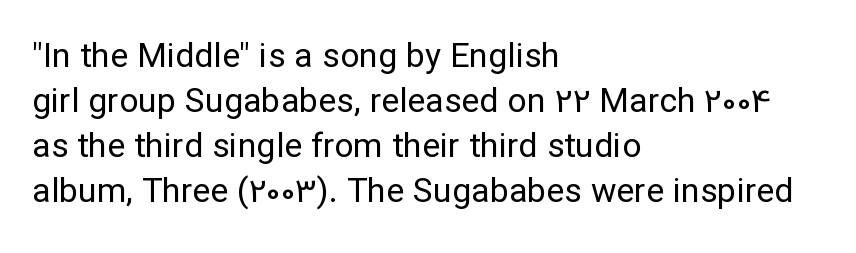
Rule under the text: the space is simply empty. Nope, not italic — everything's standing straight. Which margin do the lines hug? The left one — the right edge is uneven. Nope, no serifs anywhere on these letters. Interline gaps are of average width in this sample.
